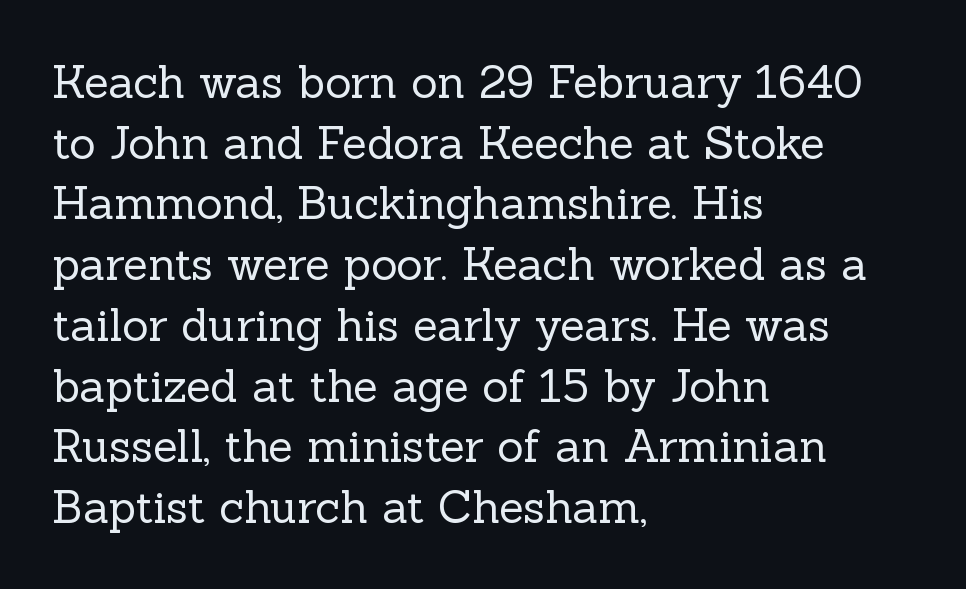
Q: Is the text bold? A: No.
Q: Is the text italic (slanted)? A: No, it is upright.
Q: Is the typeface a serif or a sans-serif typeface? A: Serif.
Q: Is the text underlined? A: No.
Q: How is the paragraph aligned? A: Left-aligned.
Q: Is the spacing between letters normal or unusually wide? A: Normal.
Q: Is the spacing between lines tight, normal or loose? A: Normal.
Q: Width (condensed, normal, or wide)? A: Normal.
Q: x-height? A: Medium.
Q: Monospaced? A: No.
